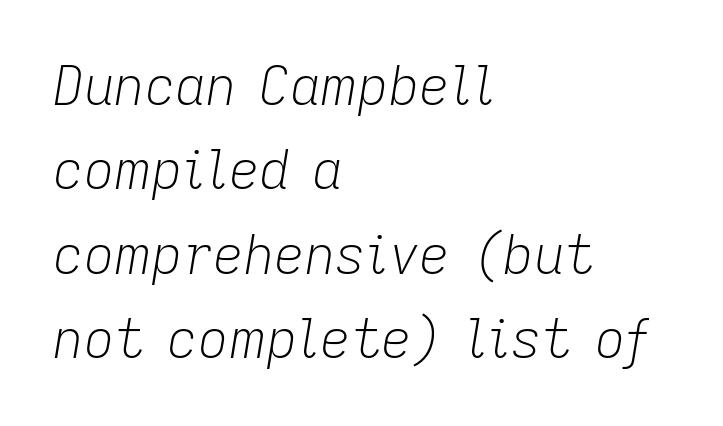
This sample is left-justified, so line endings fall wherever the words run out. The letterforms sit at book weight or below. Leading matches the norm, producing a regular column. Words appear dense and cohesive because spacing is normal.
